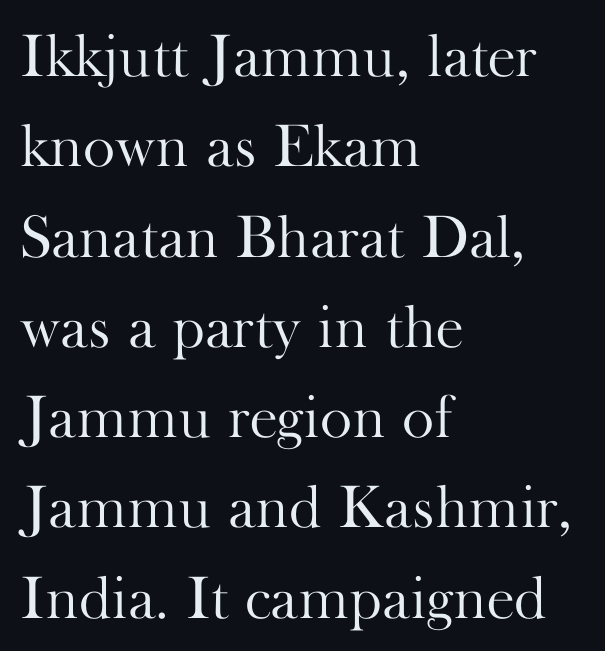
The image shows 61 px light serif type, upright; set left-aligned, normal line spacing (1.48x), normal letter spacing, not underlined; high stroke contrast and a small x-height.
